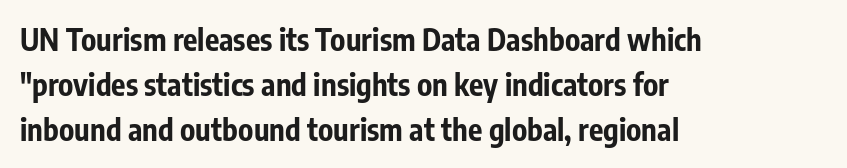
Spacing verdict: proportional, widths tailored to each character. Letters rest on an invisible, unmarked baseline. Nothing sits at the stroke ends, so this counts as sans-serif. Layout note: lines flush left. This rendering leaves character spacing at its baseline value. A dark, heavy texture on the line: the type is bold.
